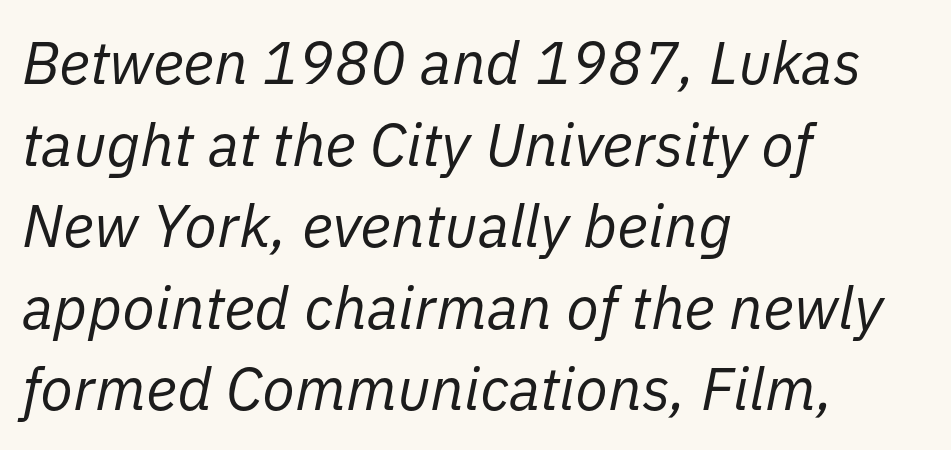
Q: Is the text bold? A: No.
Q: Is the text italic (slanted)? A: Yes, it leans right by about 11 degrees.
Q: Is the text underlined? A: No.
Q: How is the paragraph aligned? A: Left-aligned.
Q: Is the spacing between letters normal or unusually wide? A: Normal.
Q: Is the spacing between lines tight, normal or loose? A: Normal.
Q: Width (condensed, normal, or wide)? A: Normal.
Q: Stroke contrast? A: Low.
Q: x-height? A: Medium.
Q: Monospaced? A: No.
